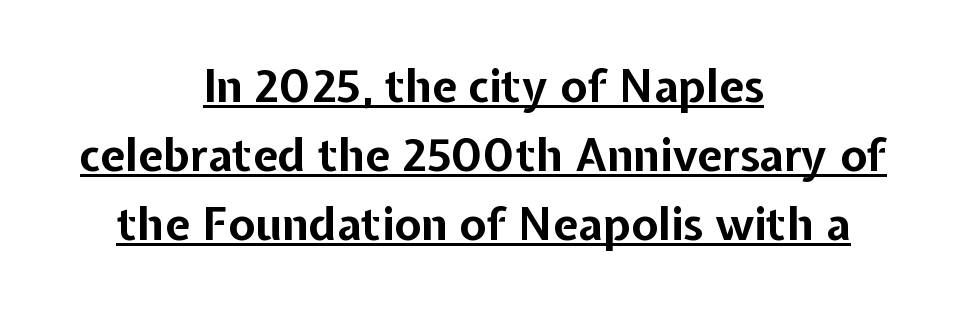
The image shows 45 px bold sans-serif type, upright; set centered, normal line spacing (1.53x), normal letter spacing, underlined; low stroke contrast and a medium x-height.
